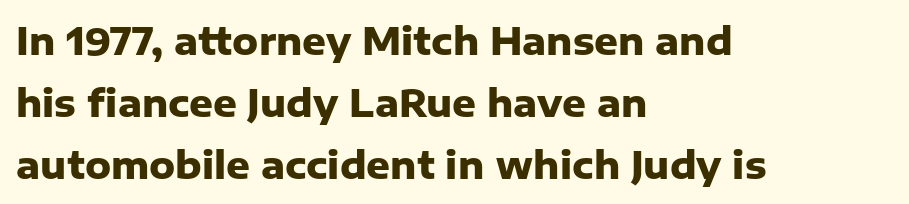
Q: Is the text bold? A: Yes.
Q: Is the text italic (slanted)? A: No, it is upright.
Q: Is the typeface a serif or a sans-serif typeface? A: Sans-serif.
Q: Is the text underlined? A: No.
Q: How is the paragraph aligned? A: Left-aligned.
Q: Is the spacing between letters normal or unusually wide? A: Normal.
Q: Is the spacing between lines tight, normal or loose? A: Normal.
Q: Width (condensed, normal, or wide)? A: Normal.
Q: Stroke contrast? A: Low.
Q: x-height? A: Medium.
Q: Monospaced? A: No.
